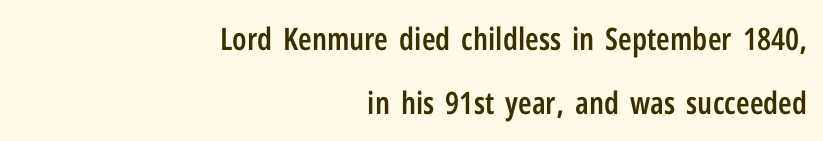
{"serif": "no", "italic": "no", "bold": "semi", "weight": "semibold", "width": "condensed", "stroke_contrast": "low", "x_height": "medium", "monospaced": "no", "underline": "no", "align": "right", "line_spacing": "loose", "line_spacing_ratio": 2.08, "letter_spacing": "normal", "letter_spacing_em": 0.0, "glyph_px": 31}
